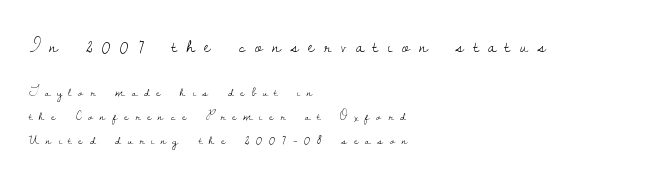
Q: Is the text bold? A: No.
Q: Is the text italic (slanted)? A: Yes.
Q: Is the text underlined? A: No.
Q: How is the paragraph aligned? A: Left-aligned.
Q: Is the spacing between letters normal or unusually wide? A: Unusually wide.
Q: Which block of text is set in a larger size, the first (top) or the second (bottom)? A: The first (top) one.
